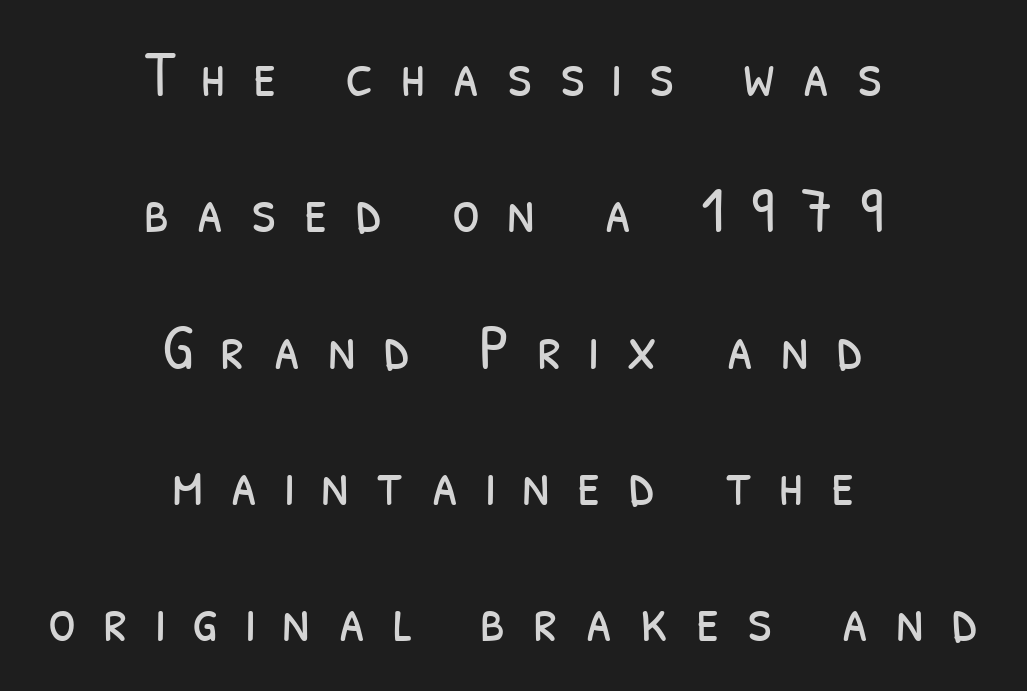
Q: Is the text bold? A: No.
Q: Is the typeface a serif or a sans-serif typeface? A: Sans-serif.
Q: Is the text underlined? A: No.
Q: How is the paragraph aligned? A: Centered.
Q: Is the spacing between letters normal or unusually wide? A: Unusually wide.
Q: Is the spacing between lines tight, normal or loose? A: Loose.
Q: Width (condensed, normal, or wide)? A: Condensed.
Q: Stroke contrast? A: Low.
Q: x-height? A: Medium.
Q: Monospaced? A: No.
